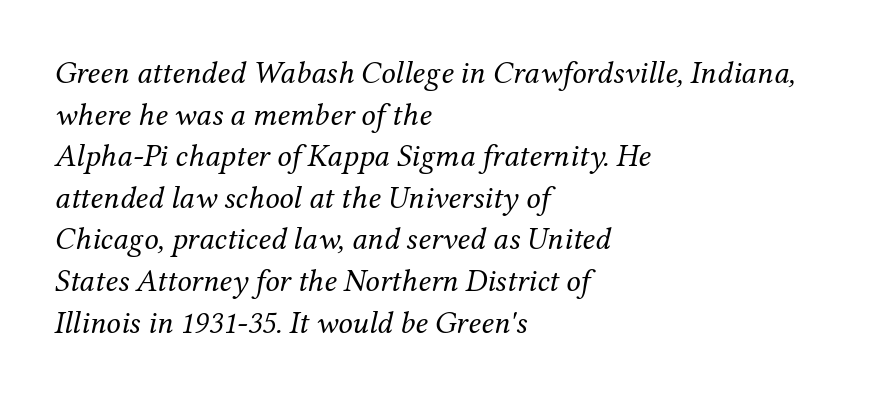
The image shows 32 px regular-weight serif type, italic (leaning right); set left-aligned, normal line spacing (1.3x), normal letter spacing, not underlined; medium stroke contrast and a medium x-height.
